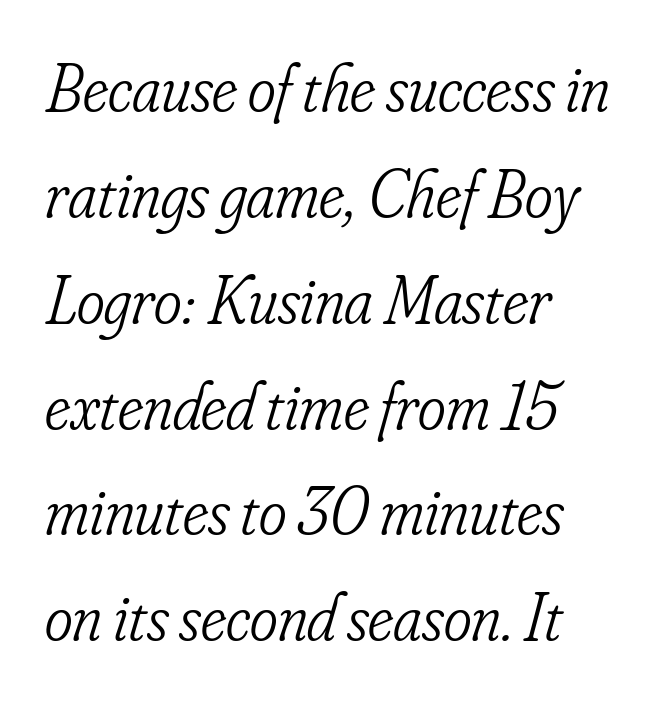
{"serif": "yes", "italic": "yes", "lean": "right", "slant_degrees": 16, "bold": "no", "weight": "light", "width": "condensed", "stroke_contrast": "low", "x_height": "small", "monospaced": "no", "underline": "no", "align": "left", "line_spacing": "normal", "line_spacing_ratio": 1.58, "letter_spacing": "normal", "letter_spacing_em": 0.0, "glyph_px": 67}
